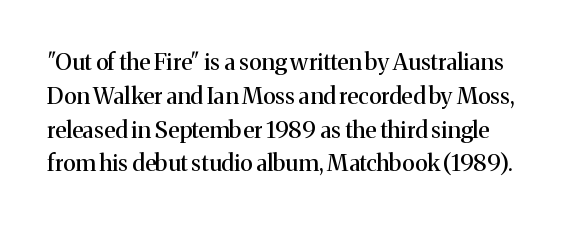
The image shows 23 px text type, upright; set normal line spacing (1.47x), normal letter spacing, not underlined.
